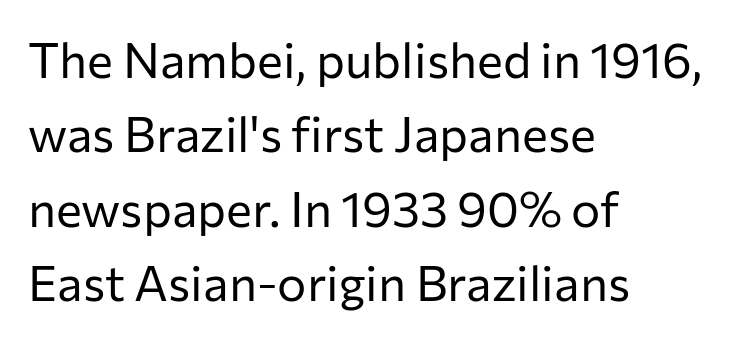
{"serif": "no", "italic": "no", "bold": "no", "weight": "regular", "width": "normal", "stroke_contrast": "low", "x_height": "medium", "monospaced": "no", "underline": "no", "align": "left", "line_spacing": "normal", "line_spacing_ratio": 1.52, "letter_spacing": "normal", "letter_spacing_em": 0.0, "glyph_px": 49}
